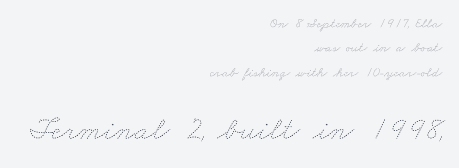
The image shows 33 px thin, wide type; set right-aligned, line spacing 1.74x, normal letter spacing, not underlined; the second (bottom) block is 2.36x larger; low stroke contrast and a small x-height.
